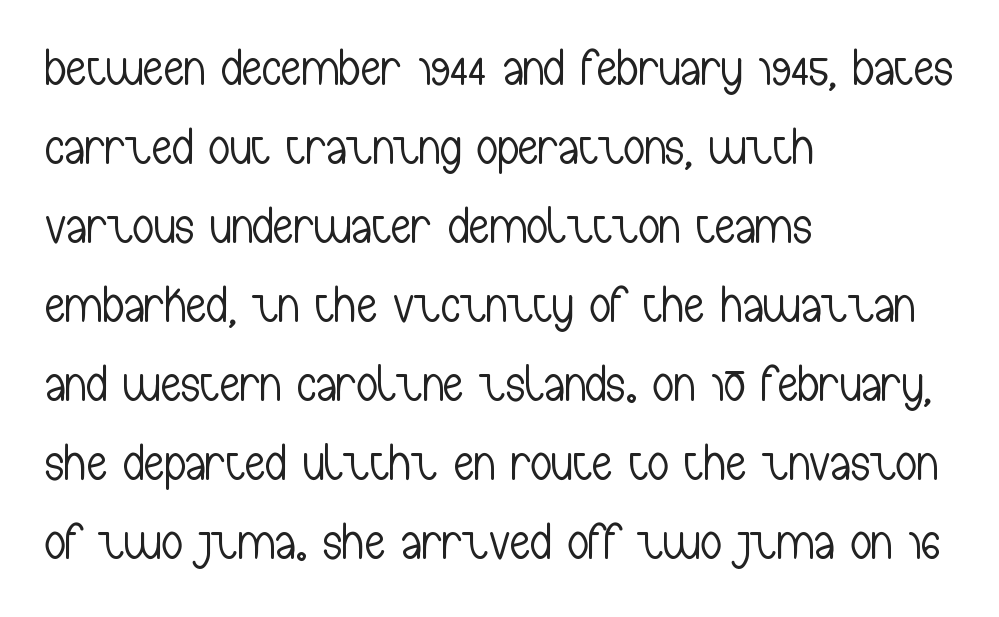
Q: Is the text bold? A: No.
Q: Is the text italic (slanted)? A: No, it is upright.
Q: Is the typeface a serif or a sans-serif typeface? A: Sans-serif.
Q: Is the text underlined? A: No.
Q: How is the paragraph aligned? A: Left-aligned.
Q: Is the spacing between letters normal or unusually wide? A: Normal.
Q: Is the spacing between lines tight, normal or loose? A: Normal.
Q: Width (condensed, normal, or wide)? A: Condensed.
Q: Stroke contrast? A: Low.
Q: x-height? A: Medium.
Q: Monospaced? A: No.
